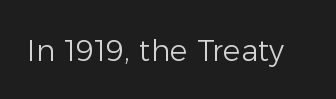
{"serif": "no", "italic": "no", "bold": "no", "weight": "light", "width": "normal", "stroke_contrast": "low", "x_height": "medium", "monospaced": "no", "underline": "no", "letter_spacing": "normal", "letter_spacing_em": 0.0, "glyph_px": 30}
